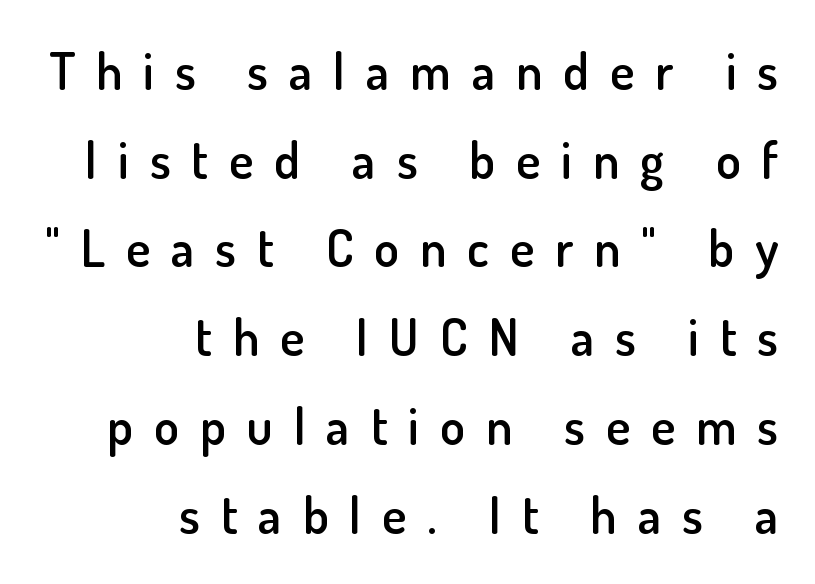
{"serif": "no", "italic": "no", "bold": "semi", "weight": "semibold", "width": "normal", "stroke_contrast": "low", "x_height": "small", "monospaced": "no", "underline": "no", "align": "right", "line_spacing_ratio": 1.74, "letter_spacing": "wide", "letter_spacing_em": 0.41, "glyph_px": 51}
